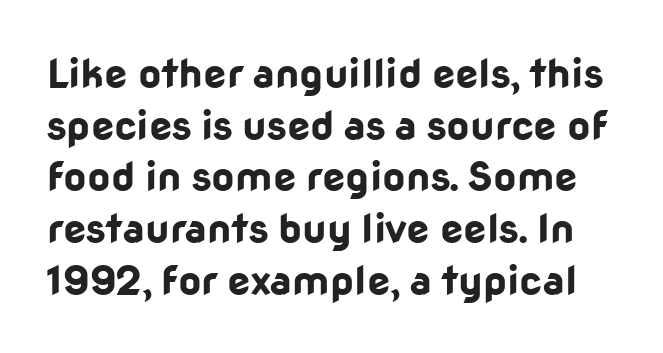
{"serif": "no", "italic": "no", "bold": "yes", "weight": "bold", "width": "normal", "stroke_contrast": "low", "x_height": "medium", "monospaced": "no", "underline": "no", "line_spacing": "normal", "line_spacing_ratio": 1.26, "letter_spacing": "normal", "letter_spacing_em": 0.0, "glyph_px": 41}
